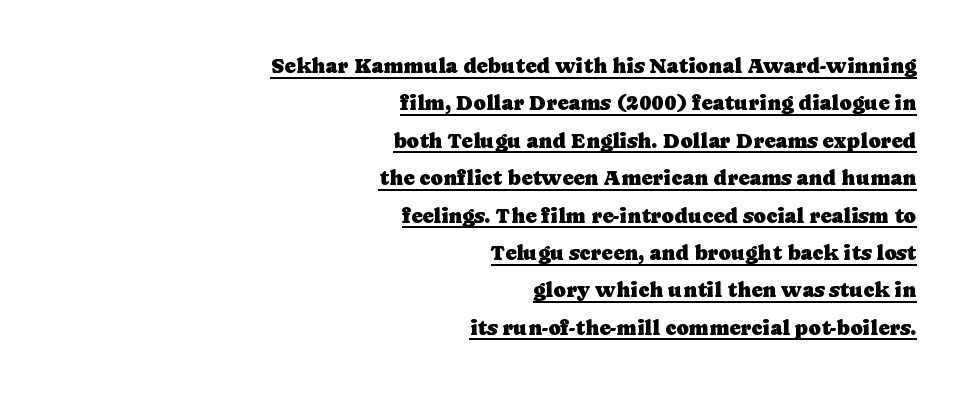
Q: Is the text italic (slanted)? A: No, it is upright.
Q: Is the text underlined? A: Yes.
Q: How is the paragraph aligned? A: Right-aligned.
Q: Is the spacing between letters normal or unusually wide? A: Normal.
